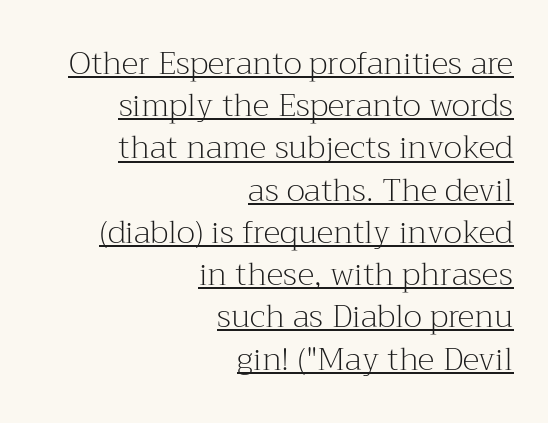
The image shows 32 px light serif type, upright; set right-aligned, normal line spacing (1.32x), normal letter spacing, underlined; medium stroke contrast and a medium x-height.
